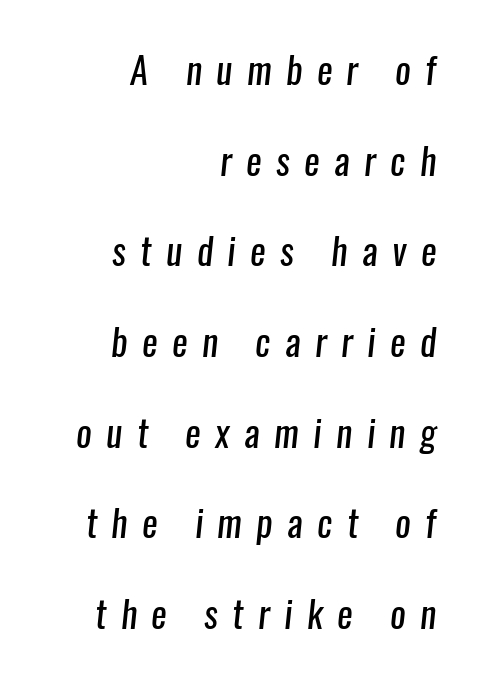
Q: Is the text bold? A: No.
Q: Is the typeface a serif or a sans-serif typeface? A: Sans-serif.
Q: Is the text underlined? A: No.
Q: How is the paragraph aligned? A: Right-aligned.
Q: Is the spacing between letters normal or unusually wide? A: Unusually wide.
Q: Is the spacing between lines tight, normal or loose? A: Loose.
Q: Width (condensed, normal, or wide)? A: Condensed.
Q: Stroke contrast? A: Low.
Q: x-height? A: Medium.
Q: Monospaced? A: No.
